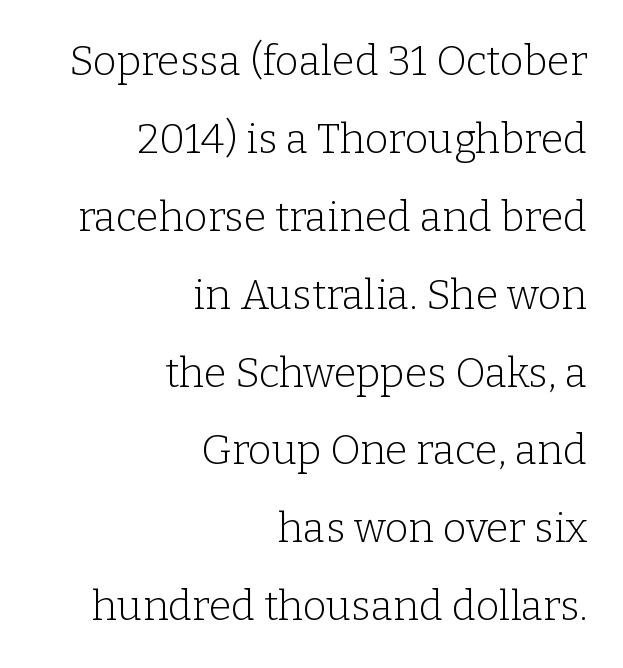
Does the leading feel generous? Absolutely, it's lavish. Ordinary non-slanted type is in use. Rule under the text: the space is simply empty. Is the stroke heavy? The answer is a plain regular-or-lighter. The face used here is rendered with its standard letterfit.
